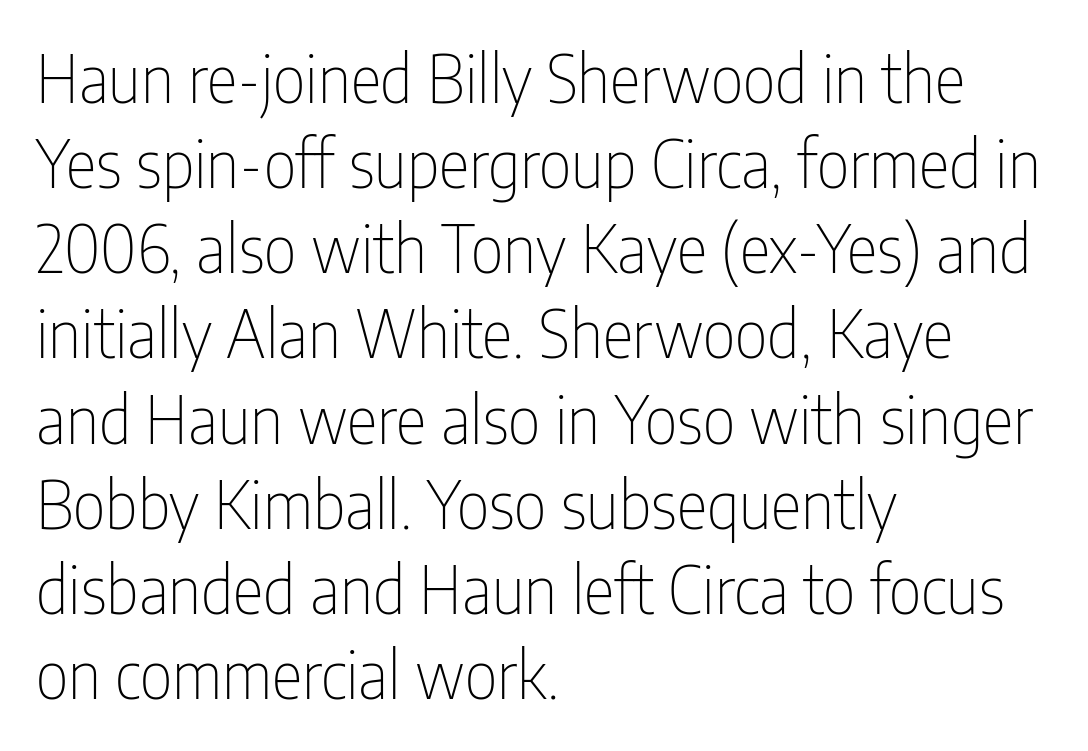
The image shows 65 px thin, condensed sans-serif type, upright; set left-aligned, normal line spacing (1.31x), normal letter spacing, not underlined; low stroke contrast and a medium x-height.
